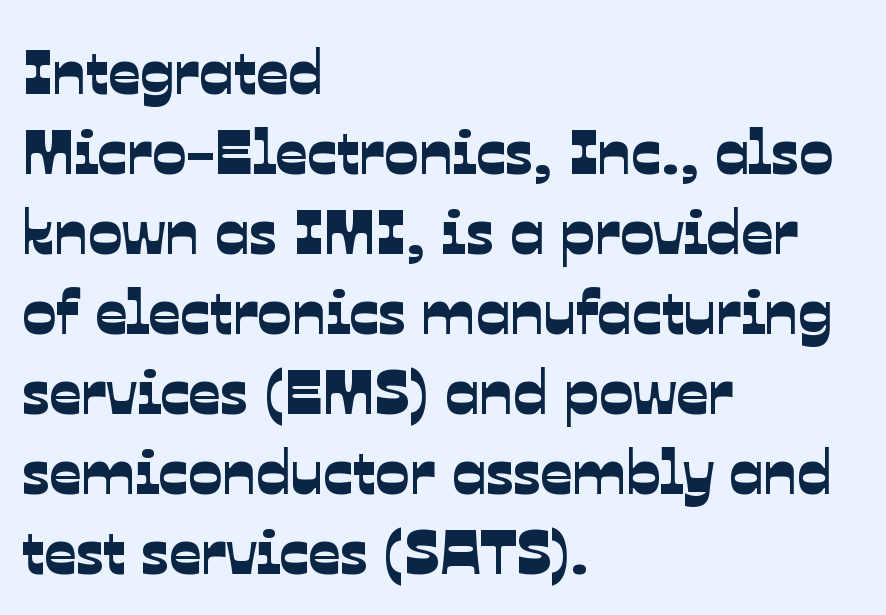
The tracking reads as untouched default to a designer's eye. A typesetter would call this proportional, since set widths differ per character. Compared with a centered layout, this one pins lines to the left instead. The passage shown stacks its lines at a standard gap.
